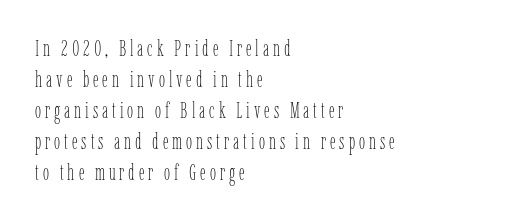
Q: Is the text bold? A: No.
Q: Is the text italic (slanted)? A: No, it is upright.
Q: Is the text underlined? A: No.
Q: How is the paragraph aligned? A: Left-aligned.
Q: Is the spacing between lines tight, normal or loose? A: Normal.
